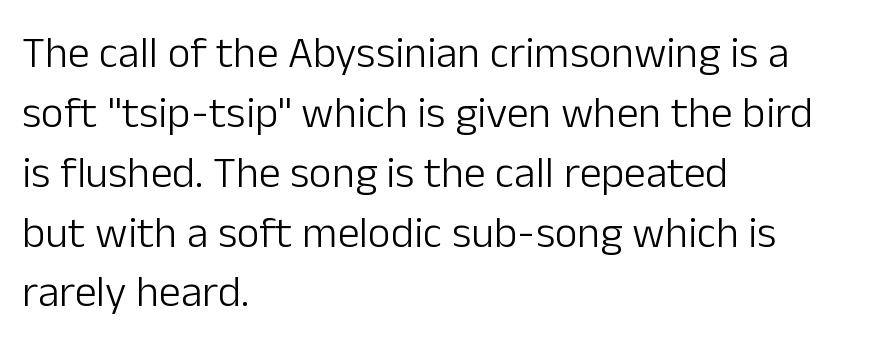
The image shows 44 px light sans-serif type, upright; set left-aligned, normal line spacing (1.36x), normal letter spacing, not underlined; low stroke contrast and a medium x-height.
